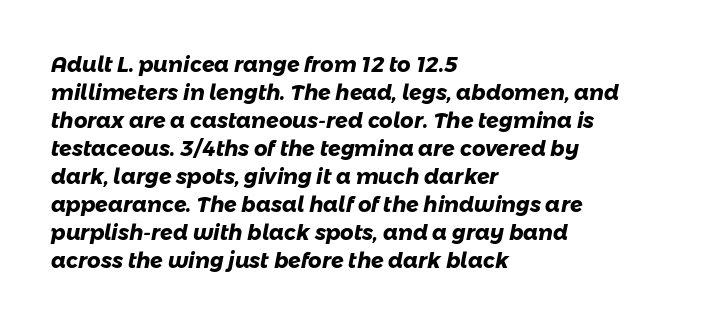
{"bold": "yes", "underline": "no", "align": "left", "line_spacing": "normal", "line_spacing_ratio": 1.33, "letter_spacing": "normal", "letter_spacing_em": 0.0, "glyph_px": 21}
